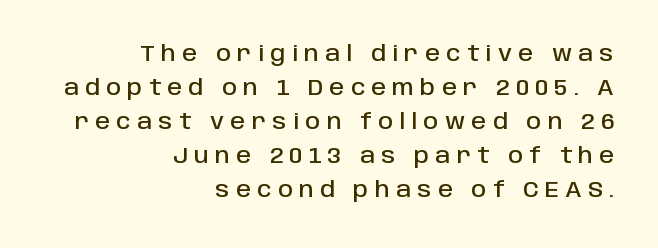
Q: Is the text italic (slanted)? A: No, it is upright.
Q: Is the text underlined? A: No.
Q: How is the paragraph aligned? A: Right-aligned.
Q: Is the spacing between letters normal or unusually wide? A: Unusually wide.
Q: Is the spacing between lines tight, normal or loose? A: Normal.
